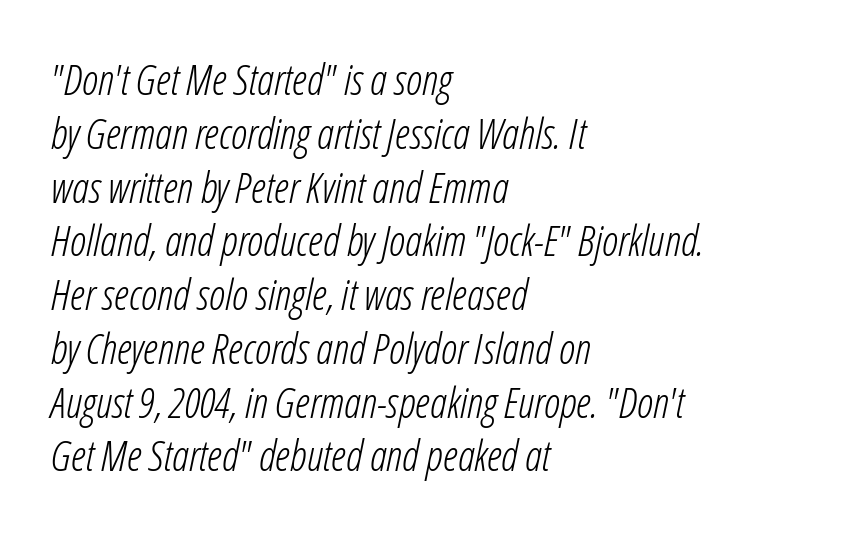
The image shows 42 px light, condensed type, italic (leaning right); set left-aligned, normal line spacing (1.28x), normal letter spacing, not underlined; low stroke contrast and a medium x-height.
